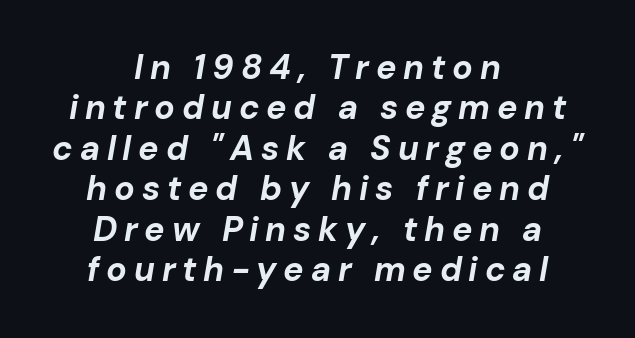
Q: Is the text bold? A: Yes.
Q: Is the text italic (slanted)? A: Yes, it leans right by about 10 degrees.
Q: Is the text underlined? A: No.
Q: How is the paragraph aligned? A: Centered.
Q: Is the spacing between letters normal or unusually wide? A: Unusually wide.
Q: Width (condensed, normal, or wide)? A: Normal.
Q: Stroke contrast? A: Low.
Q: x-height? A: Medium.
Q: Monospaced? A: No.
